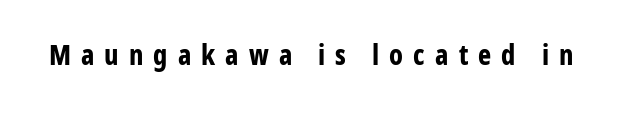
The type sits square on the baseline with zero lean. The rendering uses natural spacing where letterforms have individual widths. No feet cap the strokes, marking this as sans-serif type. These lines have a slow, spaced-out rhythm from letter to letter.
